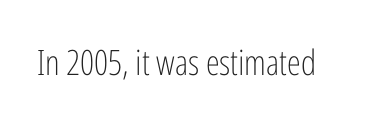
{"serif": "no", "italic": "no", "bold": "no", "weight": "light", "width": "condensed", "stroke_contrast": "low", "x_height": "medium", "monospaced": "no", "underline": "no", "letter_spacing": "normal", "letter_spacing_em": 0.0, "glyph_px": 35}
